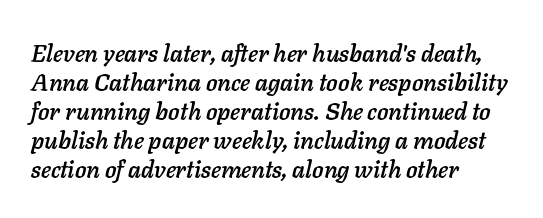
{"italic": "yes", "lean": "right", "slant_degrees": 11, "underline": "no", "align": "left", "line_spacing_ratio": 1.21, "letter_spacing": "normal", "letter_spacing_em": 0.0, "glyph_px": 24}
